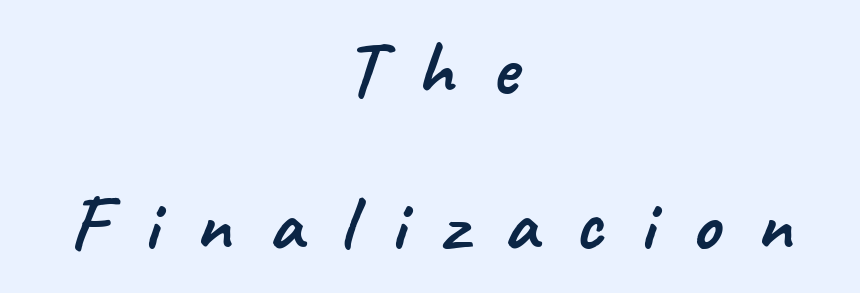
{"serif": "no", "width": "normal", "stroke_contrast": "low", "x_height": "small", "monospaced": "no", "underline": "no", "align": "center", "line_spacing": "loose", "line_spacing_ratio": 1.99, "letter_spacing": "wide", "letter_spacing_em": 0.47, "glyph_px": 78}
